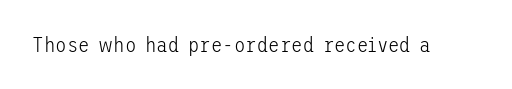
{"italic": "no", "bold": "no", "underline": "no", "letter_spacing": "normal", "letter_spacing_em": 0.0, "glyph_px": 21}
